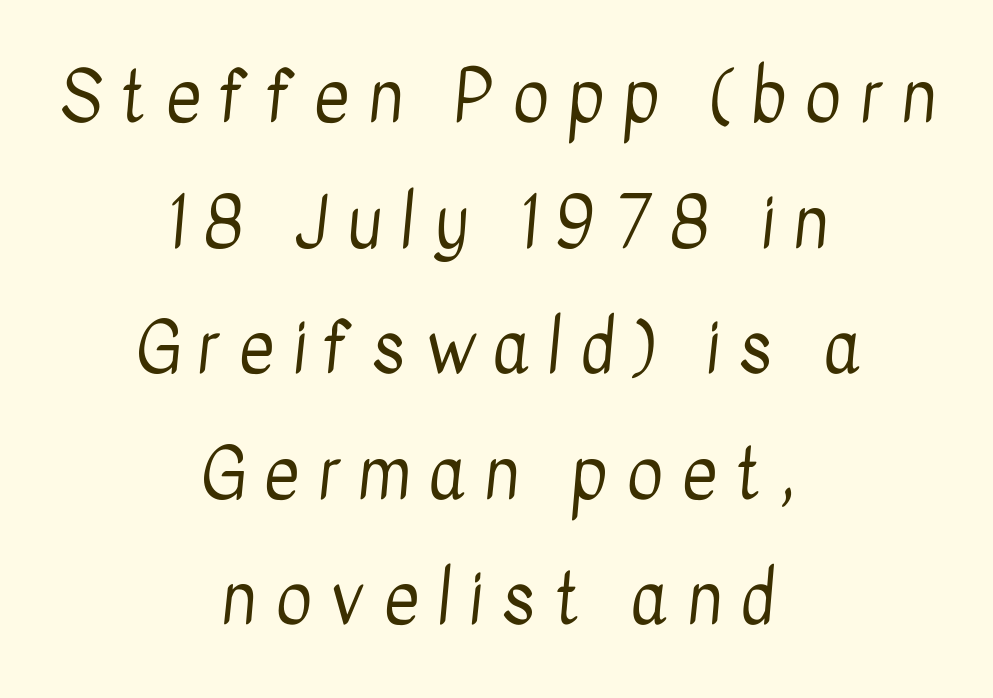
The image shows 69 px regular-weight, condensed sans-serif type; set centered, line spacing 1.82x, unusually wide letter spacing (+0.27 em), not underlined; low stroke contrast and a medium x-height.
